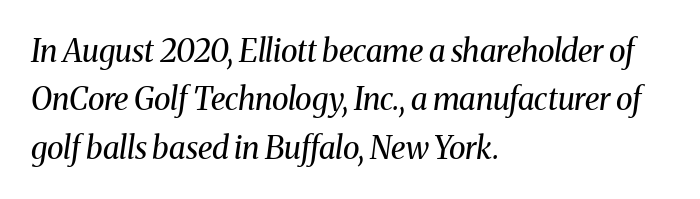
The passage shown is typeset with a serif family. Reading down the column, the eye jumps a familiar distance to each next line. Leftover space on each line is placed entirely after the last word. Weight: regular or lighter. Plain, unruled lines of type.
